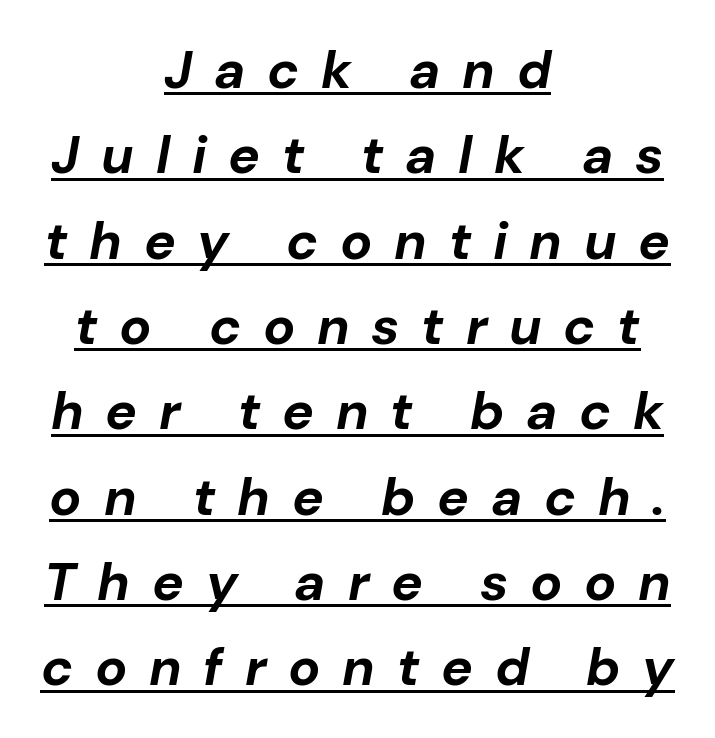
{"italic": "yes", "lean": "right", "slant_degrees": 10, "bold": "yes", "weight": "bold", "width": "normal", "stroke_contrast": "low", "x_height": "medium", "monospaced": "no", "underline": "yes", "align": "center", "line_spacing": "normal", "line_spacing_ratio": 1.61, "letter_spacing": "wide", "letter_spacing_em": 0.41, "glyph_px": 53}
